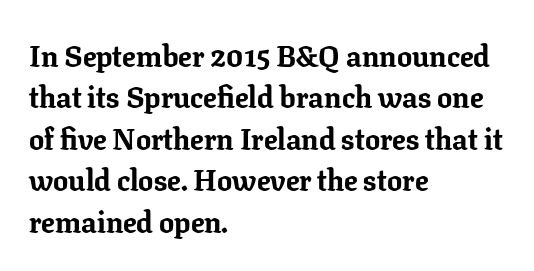
If you drew a ruler down the left edge, every line would touch it. Small tapered or slab feet sit at the stroke ends, so this counts as serif. Interline gaps are of average width in this sample. A dark, heavy texture on the line: the type is bold. The zone under the glyphs is completely vacant. Posture: straight, roman, zero tilt.
